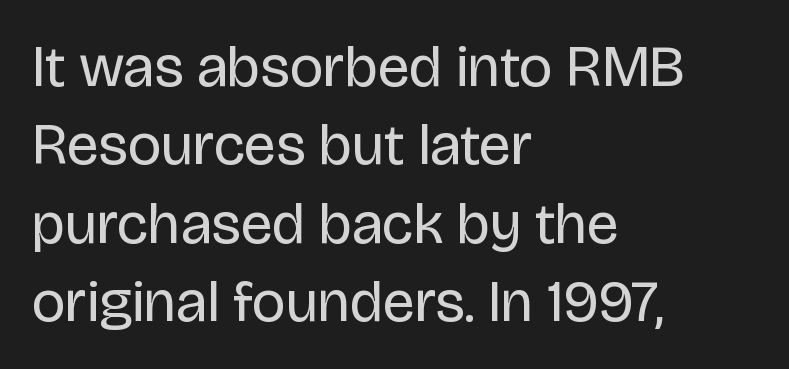
Q: Is the text bold? A: No.
Q: Is the text italic (slanted)? A: No, it is upright.
Q: Is the typeface a serif or a sans-serif typeface? A: Sans-serif.
Q: Is the text underlined? A: No.
Q: How is the paragraph aligned? A: Left-aligned.
Q: Is the spacing between letters normal or unusually wide? A: Normal.
Q: Is the spacing between lines tight, normal or loose? A: Normal.
Q: Width (condensed, normal, or wide)? A: Normal.
Q: Stroke contrast? A: Low.
Q: x-height? A: Large.
Q: Monospaced? A: No.
